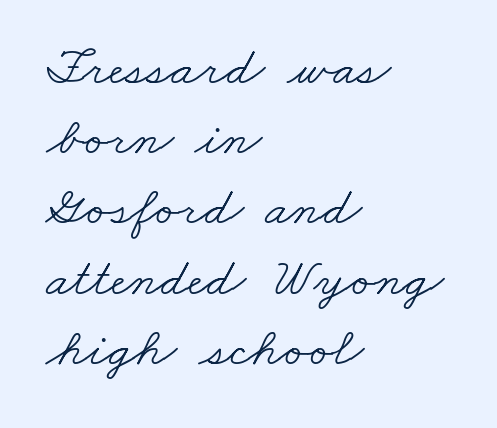
The image shows 54 px light, wide serif type; set left-aligned, normal line spacing (1.3x), normal letter spacing, not underlined; low stroke contrast and a small x-height.
